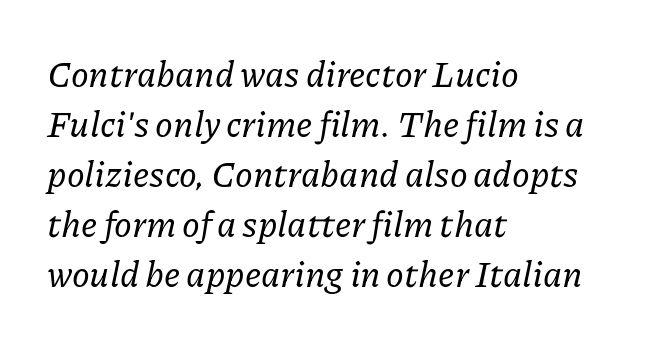
The image shows 36 px serif type, italic (leaning right); set left-aligned, normal line spacing (1.39x), normal letter spacing, not underlined; low stroke contrast and a medium x-height.
